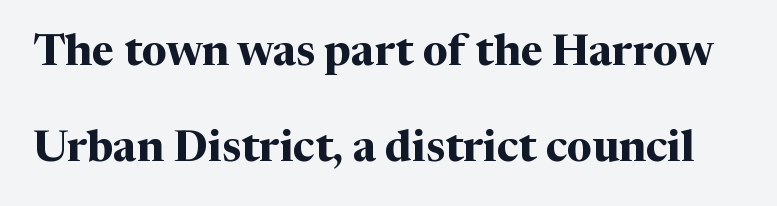
Inter-character spacing is left at the font's built-in metrics. Designer's note — italics off, roman on. Here the designer chose a conventional face with non-uniform glyph widths. Interline gaps are noticeably wide in this sample. No word sits above an underline. Type style note: has serifs.
